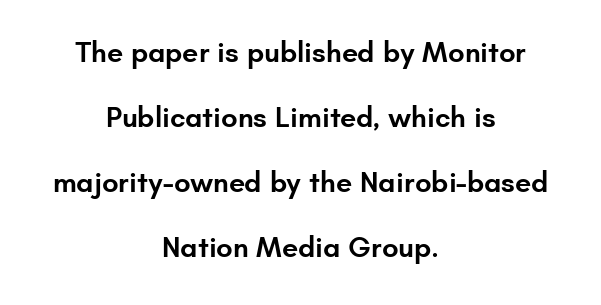
Students, observe: this is what heavily led, spacious text looks like. Letters rest on an invisible, unmarked baseline. Type style note: lacks serifs. The type is set solid horizontally, with unmodified tracking.
